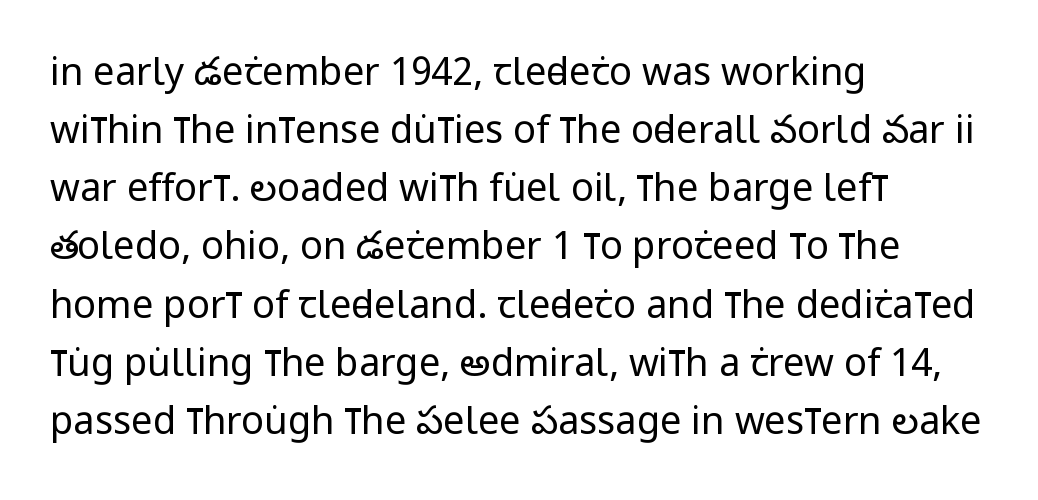
Q: Is the text bold? A: No.
Q: Is the text italic (slanted)? A: No, it is upright.
Q: Is the typeface a serif or a sans-serif typeface? A: Sans-serif.
Q: Is the text underlined? A: No.
Q: How is the paragraph aligned? A: Left-aligned.
Q: Is the spacing between letters normal or unusually wide? A: Normal.
Q: Is the spacing between lines tight, normal or loose? A: Normal.
Q: Width (condensed, normal, or wide)? A: Condensed.
Q: Stroke contrast? A: Low.
Q: x-height? A: Large.
Q: Monospaced? A: No.
